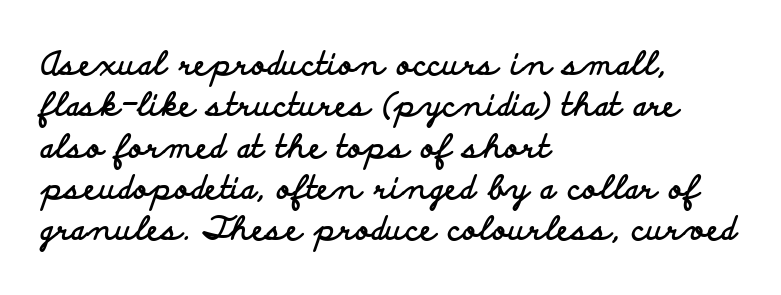
Is the type bold? Yes — the strokes are clearly thick and heavy. The ragged edge is on the right, which tells us the setting is flush left. Proportional: the letters do not fall into vertical columns. If you measured baseline to baseline, you'd find a middling distance. Honestly, there is no underline to notice here at all.
